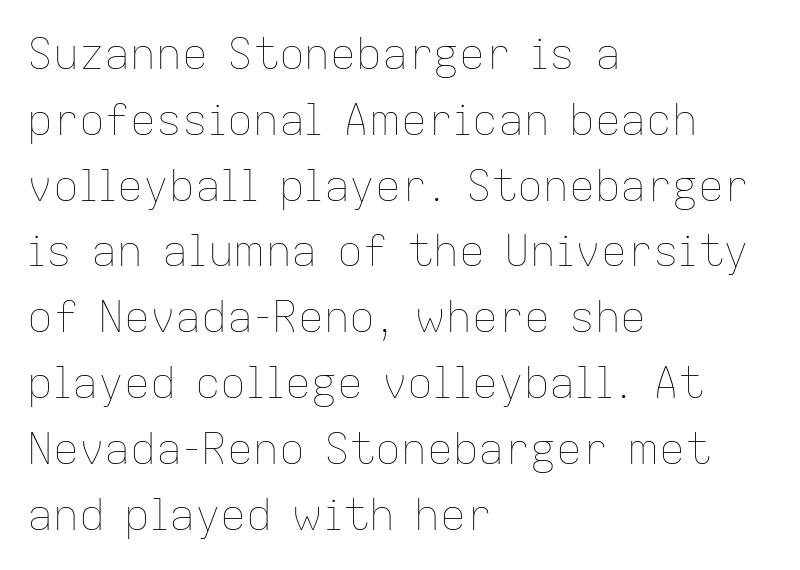
{"italic": "no", "bold": "no", "weight": "thin", "width": "normal", "stroke_contrast": "low", "x_height": "medium", "monospaced": "no", "underline": "no", "align": "left", "line_spacing": "normal", "line_spacing_ratio": 1.53, "letter_spacing": "normal", "letter_spacing_em": 0.0, "glyph_px": 43}
